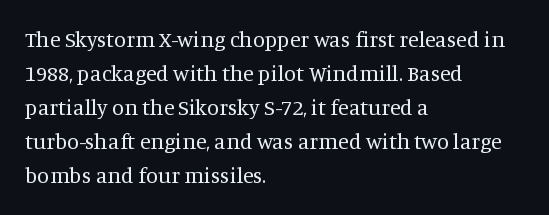
Q: Is the text bold? A: No.
Q: Is the text italic (slanted)? A: No, it is upright.
Q: Is the text underlined? A: No.
Q: How is the paragraph aligned? A: Left-aligned.
Q: Is the spacing between letters normal or unusually wide? A: Normal.
Q: Is the spacing between lines tight, normal or loose? A: Normal.
